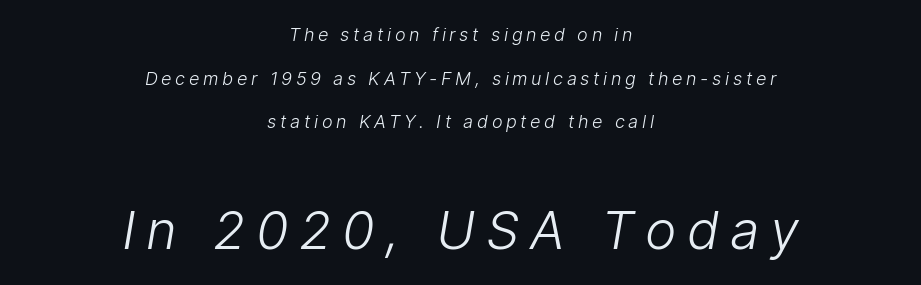
{"serif": "no", "bold": "no", "weight": "light", "width": "normal", "stroke_contrast": "low", "x_height": "medium", "monospaced": "no", "underline": "no", "align": "center", "line_spacing": "loose", "line_spacing_ratio": 2.43, "letter_spacing": "wide", "letter_spacing_em": 0.2, "larger_block": "second", "size_ratio": 2.94, "glyph_px": 53}
